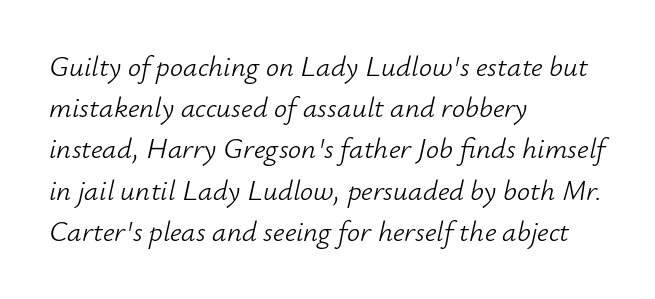
The image shows 29 px light type, italic (leaning right); set left-aligned, normal line spacing (1.42x), normal letter spacing, not underlined; low stroke contrast and a small x-height.
